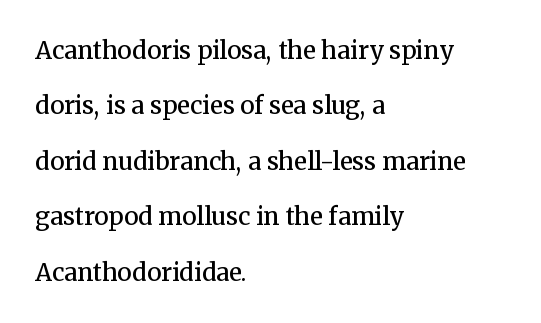
{"italic": "no", "bold": "semi", "underline": "no", "align": "left", "line_spacing": "loose", "line_spacing_ratio": 2.31, "letter_spacing": "normal", "letter_spacing_em": 0.0, "glyph_px": 24}
